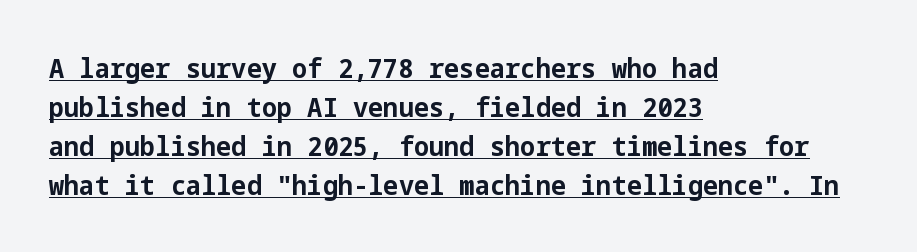
{"italic": "no", "bold": "yes", "underline": "yes", "align": "left", "line_spacing": "normal", "line_spacing_ratio": 1.44, "letter_spacing": "normal", "letter_spacing_em": 0.0, "glyph_px": 27}
